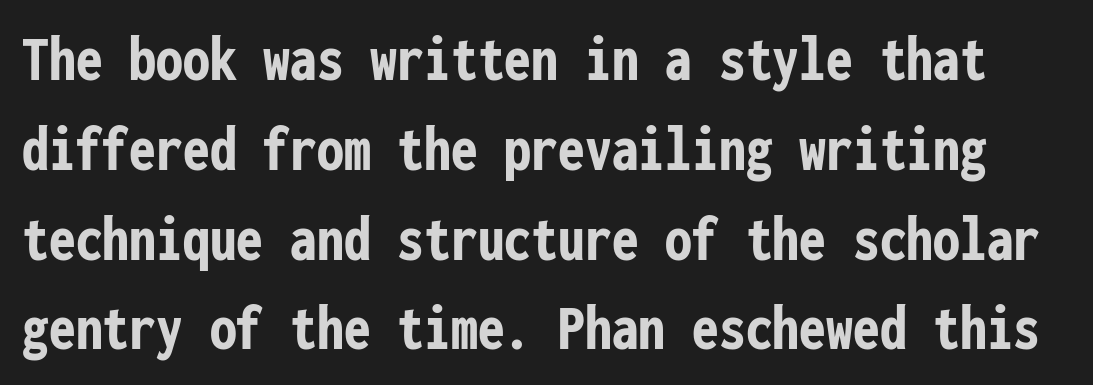
{"serif": "no", "italic": "no", "bold": "yes", "weight": "semibold", "width": "condensed", "stroke_contrast": "low", "x_height": "medium", "monospaced": "yes", "underline": "no", "line_spacing": "normal", "line_spacing_ratio": 1.34, "letter_spacing": "normal", "letter_spacing_em": 0.0, "glyph_px": 67}
